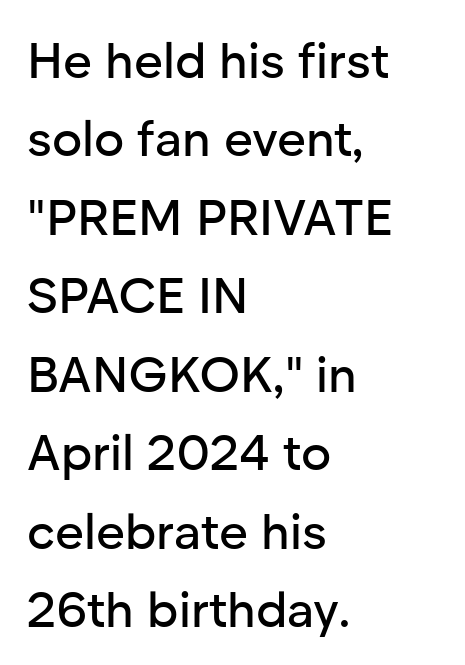
Posture: straight, roman, zero tilt. Note the varied advance widths — an 'i' is clearly narrower than an 'm'. Quick note: interline space is typical. The passage shown is not underscored anywhere. A student would call this left alignment; a typographer would say flush left, rag right.
